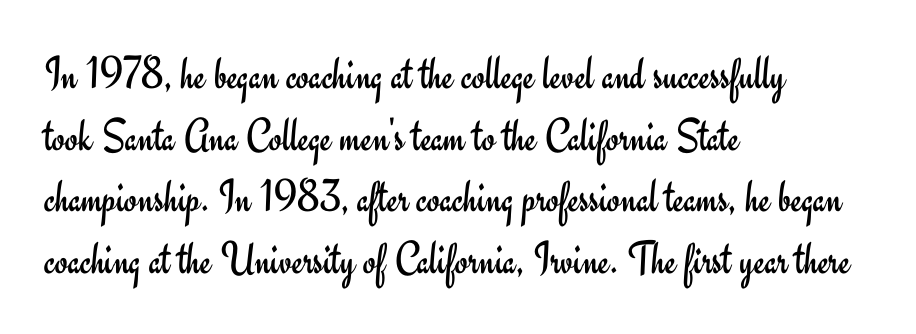
Weight: not bold — regular or lighter. Students, note that the glyphs here touch the page at normal intervals. Note the varied advance widths — an 'i' is clearly narrower than an 'm'.
